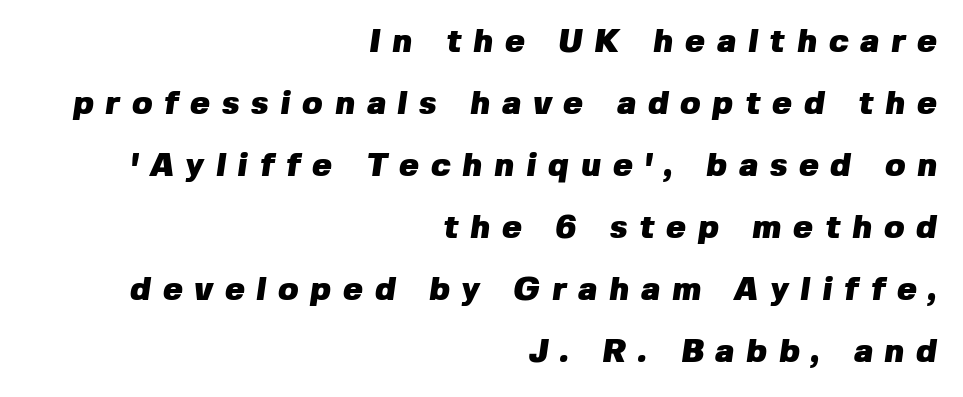
The glyphs in this specimen are sans serif. A typesetter would call this proportional, since set widths differ per character. This rendering features lettering with no underline. Set as a true bold cut, around the 700 mark. The paragraph shown leans on its right margin.
